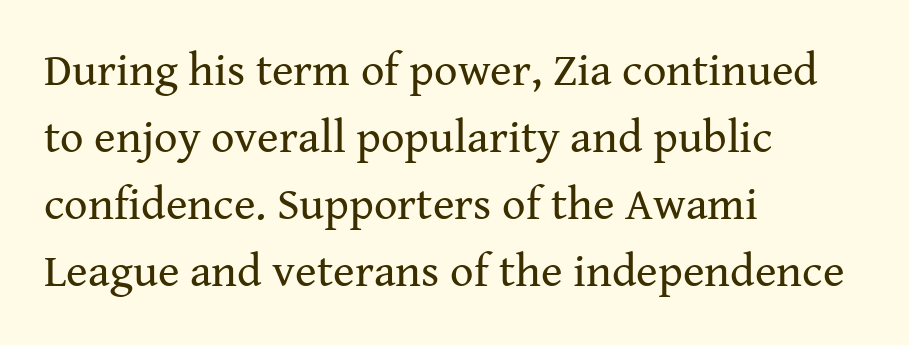
Default kerning and tracking; the words read as compact shapes. Lines of text with bare space underneath. Here the designer chose a conventional face with non-uniform glyph widths. The lines are quadded left.
